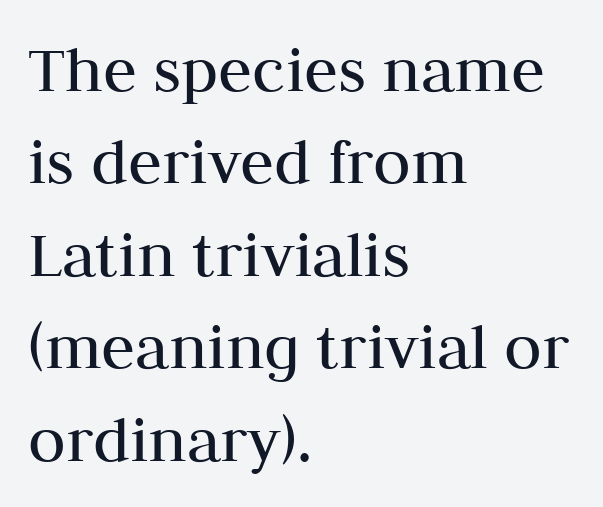
{"serif": "yes", "italic": "no", "bold": "no", "weight": "regular", "width": "normal", "stroke_contrast": "medium", "x_height": "medium", "monospaced": "no", "underline": "no", "align": "left", "line_spacing": "normal", "line_spacing_ratio": 1.34, "letter_spacing": "normal", "letter_spacing_em": 0.0, "glyph_px": 69}
